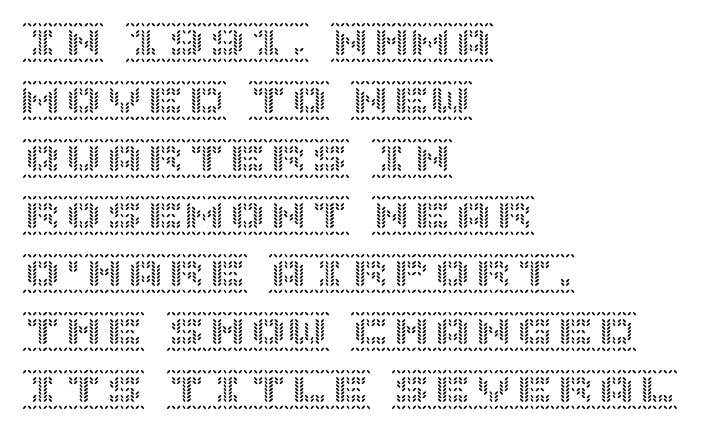
{"italic": "no", "width": "normal", "x_height": "large", "underline": "no", "align": "left", "line_spacing": "normal", "line_spacing_ratio": 1.41, "letter_spacing": "normal", "letter_spacing_em": 0.0, "glyph_px": 41}
